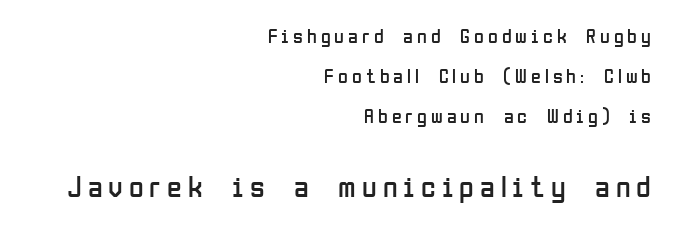
What's the leading like? Stretched, with rows far apart. The passage shown is not underscored anywhere. The text was rendered using a sans face with plain stroke endings. The lines in this sample share a right terminus and differ only in where they begin. You can tell it's not italic because the verticals are truly vertical. Do the characters align in a grid? No, the font is proportional.
